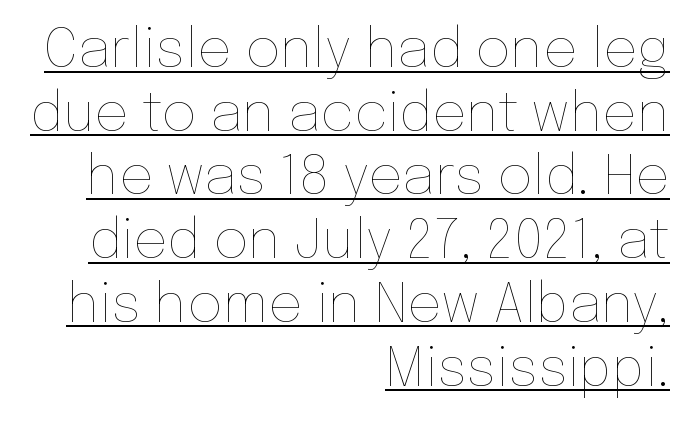
Inter-character spacing is left at the font's built-in metrics. Unlike italic type, these characters show no tilt at all. You could not count columns in this text — the font is proportionally spaced. Leftover space on each line is placed entirely before the opening word.
